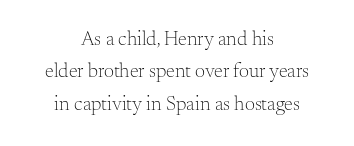
How would I describe the line gaps? Plain and ordinary. Is this a heavy cut? Hardly; it is regular or lighter. Typeset on center — no edge is straight. These lines were composed using upright roman letters. Anything drawn beneath the words? Only blank space. The type is set solid horizontally, with unmodified tracking.
